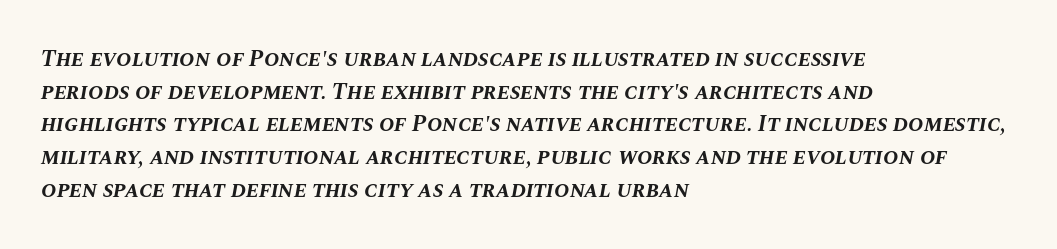
{"italic": "yes", "lean": "right", "slant_degrees": 10, "bold": "yes", "underline": "no", "align": "left", "line_spacing": "normal", "line_spacing_ratio": 1.42, "letter_spacing": "normal", "letter_spacing_em": 0.0, "glyph_px": 23}
